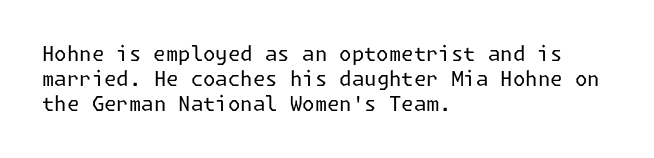
How would I describe the line gaps? Plain and ordinary. Stem width sits at or under what a default text font uses. Posture: straight, roman, zero tilt. Underlining? Definitely not there. How are the letters spaced? Ordinarily, with no added tracking. Alignment: flush left.
